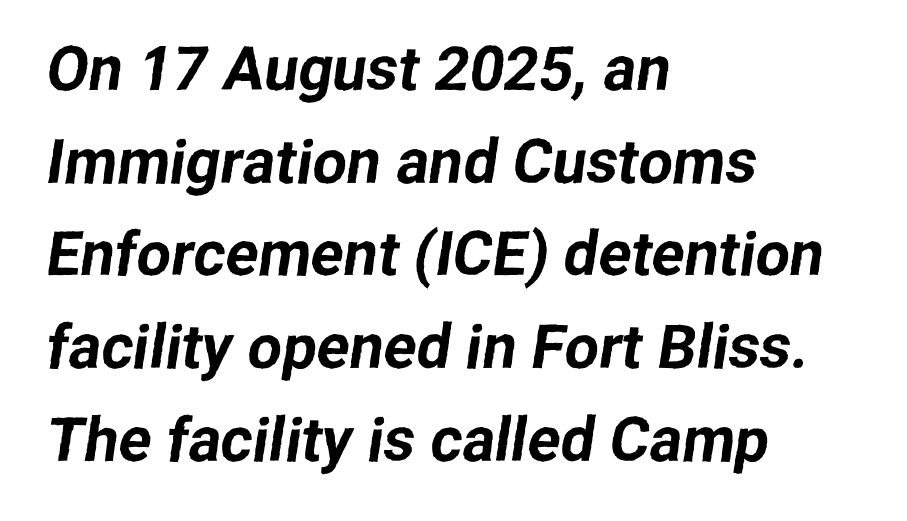
{"serif": "no", "width": "normal", "stroke_contrast": "low", "x_height": "medium", "monospaced": "no", "underline": "no", "align": "left", "line_spacing": "normal", "line_spacing_ratio": 1.52, "letter_spacing": "normal", "letter_spacing_em": 0.0, "glyph_px": 61}
